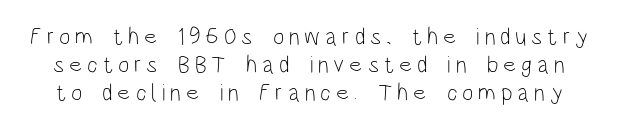
{"italic": "no", "bold": "no", "underline": "no", "line_spacing_ratio": 1.16, "letter_spacing": "wide", "letter_spacing_em": 0.2, "glyph_px": 24}
